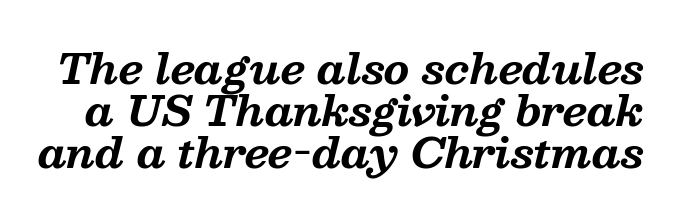
Q: Is the text bold? A: Yes.
Q: Is the text italic (slanted)? A: Yes, it leans right by about 13 degrees.
Q: Is the typeface a serif or a sans-serif typeface? A: Serif.
Q: Is the text underlined? A: No.
Q: Is the spacing between letters normal or unusually wide? A: Normal.
Q: Is the spacing between lines tight, normal or loose? A: Tight.
Q: Width (condensed, normal, or wide)? A: Normal.
Q: Stroke contrast? A: Medium.
Q: x-height? A: Medium.
Q: Monospaced? A: No.
